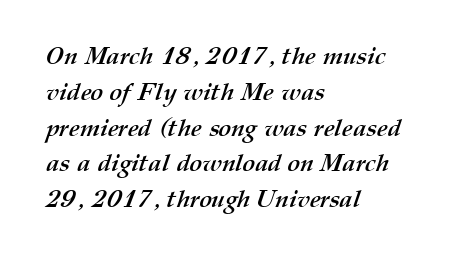
{"bold": "yes", "underline": "no", "align": "left", "line_spacing": "normal", "line_spacing_ratio": 1.49, "letter_spacing": "normal", "letter_spacing_em": 0.0, "glyph_px": 24}
